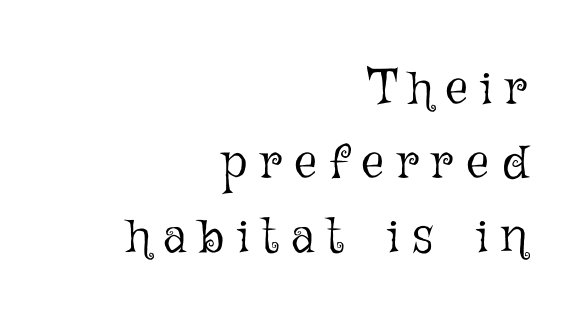
{"italic": "no", "bold": "no", "weight": "light", "width": "normal", "stroke_contrast": "low", "x_height": "medium", "monospaced": "no", "underline": "no", "align": "right", "line_spacing": "normal", "line_spacing_ratio": 1.48, "letter_spacing": "wide", "letter_spacing_em": 0.26, "glyph_px": 50}
